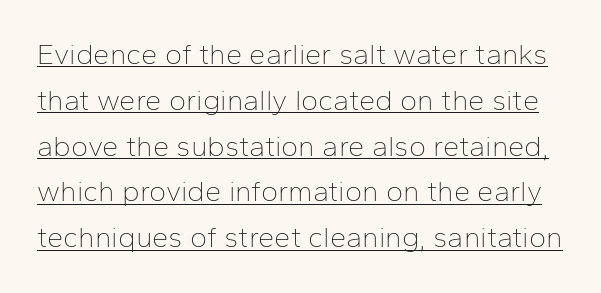
The image shows 29 px thin sans-serif type, upright; set normal line spacing (1.58x), normal letter spacing, underlined; low stroke contrast and a medium x-height.
